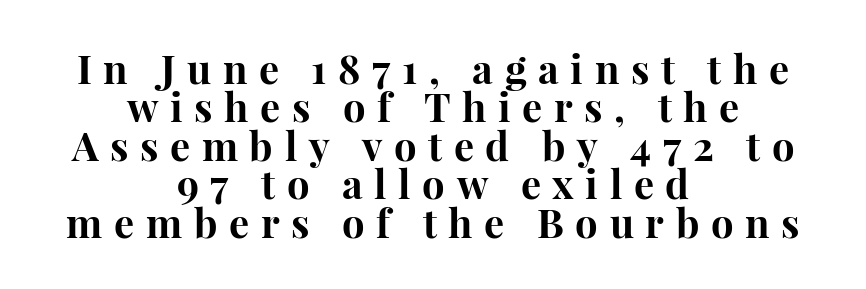
This sample is center-justified, so both line endings float freely. Glance below the letters and you will spot only blank space. Compared with an ordinary text face, these strokes are far heavier — a full bold. The line-height multiplier appears low, near solid setting. The passage shown is typeset with a serif family. Proportional: the letters do not fall into vertical columns.
